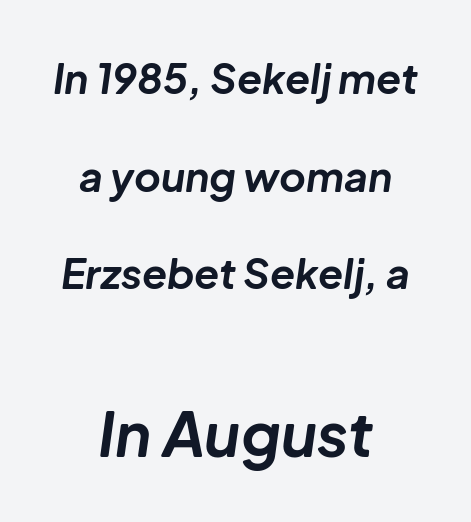
Q: Is the text bold? A: Yes.
Q: Is the text italic (slanted)? A: Yes, it leans right by about 8 degrees.
Q: Is the text underlined? A: No.
Q: How is the paragraph aligned? A: Centered.
Q: Is the spacing between letters normal or unusually wide? A: Normal.
Q: Is the spacing between lines tight, normal or loose? A: Loose.
Q: Which block of text is set in a larger size, the first (top) or the second (bottom)? A: The second (bottom) one.
Q: Width (condensed, normal, or wide)? A: Normal.
Q: Stroke contrast? A: Low.
Q: x-height? A: Medium.
Q: Monospaced? A: No.
